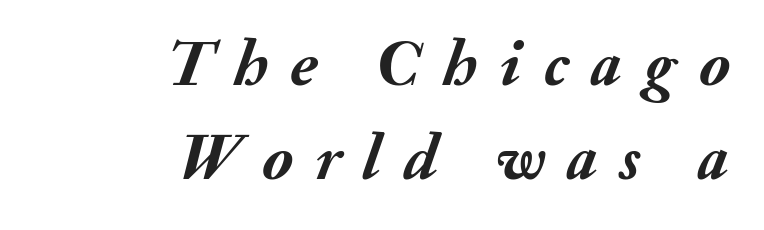
The space directly below the letters is spotless. The face used here is proportionally spaced, like ordinary book or web type. Is the type slanted? Yes — the strokes lean at a clear angle. Reading down the column, the eye jumps a familiar distance to each next line. Visually the block forms a straight wall on the right and a jagged coastline on the left. Letter spacing: wide.
